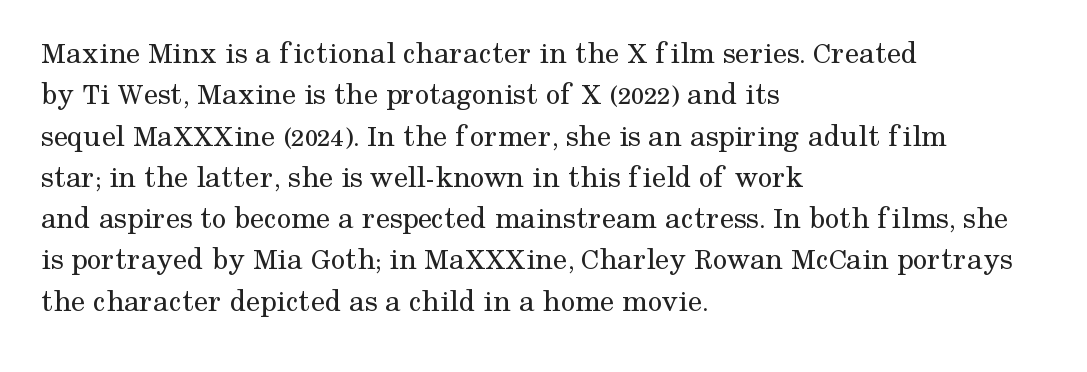
The image shows 32 px regular-weight serif type, upright; set left-aligned, normal line spacing (1.29x), normal letter spacing, not underlined; medium stroke contrast and a medium x-height.
